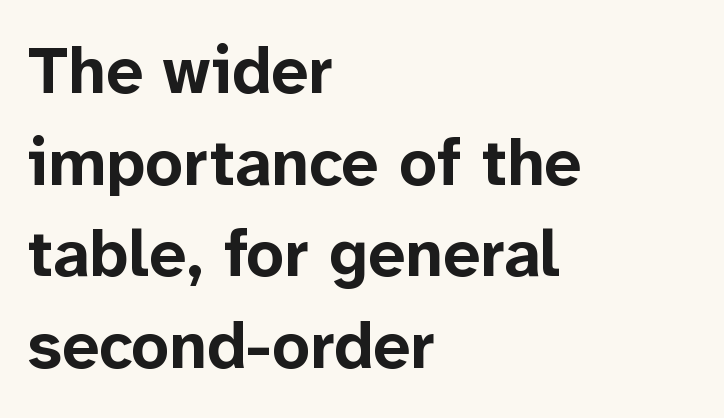
Q: Is the text bold? A: Yes.
Q: Is the text italic (slanted)? A: No, it is upright.
Q: Is the typeface a serif or a sans-serif typeface? A: Sans-serif.
Q: Is the text underlined? A: No.
Q: How is the paragraph aligned? A: Left-aligned.
Q: Is the spacing between letters normal or unusually wide? A: Normal.
Q: Is the spacing between lines tight, normal or loose? A: Normal.
Q: Width (condensed, normal, or wide)? A: Normal.
Q: Stroke contrast? A: Low.
Q: x-height? A: Medium.
Q: Monospaced? A: No.
